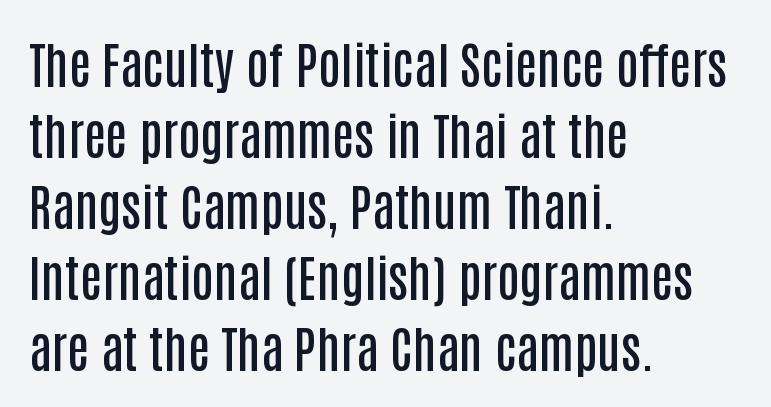
Q: Is the text bold? A: Semi-bold.
Q: Is the text italic (slanted)? A: No, it is upright.
Q: Is the typeface a serif or a sans-serif typeface? A: Sans-serif.
Q: Is the text underlined? A: No.
Q: How is the paragraph aligned? A: Left-aligned.
Q: Is the spacing between letters normal or unusually wide? A: Normal.
Q: Is the spacing between lines tight, normal or loose? A: Normal.
Q: Width (condensed, normal, or wide)? A: Condensed.
Q: Stroke contrast? A: Low.
Q: x-height? A: Large.
Q: Monospaced? A: No.
